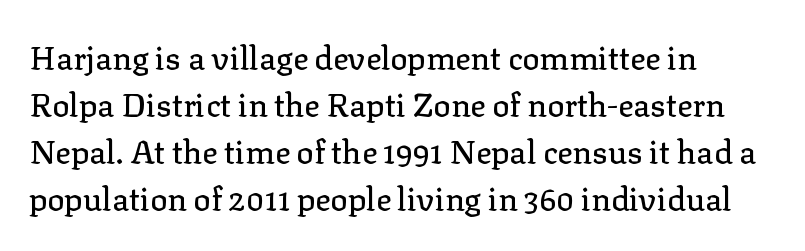
Q: Is the text italic (slanted)? A: No, it is upright.
Q: Is the typeface a serif or a sans-serif typeface? A: Serif.
Q: Is the text underlined? A: No.
Q: How is the paragraph aligned? A: Left-aligned.
Q: Is the spacing between letters normal or unusually wide? A: Normal.
Q: Is the spacing between lines tight, normal or loose? A: Normal.
Q: Width (condensed, normal, or wide)? A: Normal.
Q: Stroke contrast? A: Low.
Q: x-height? A: Medium.
Q: Monospaced? A: No.
